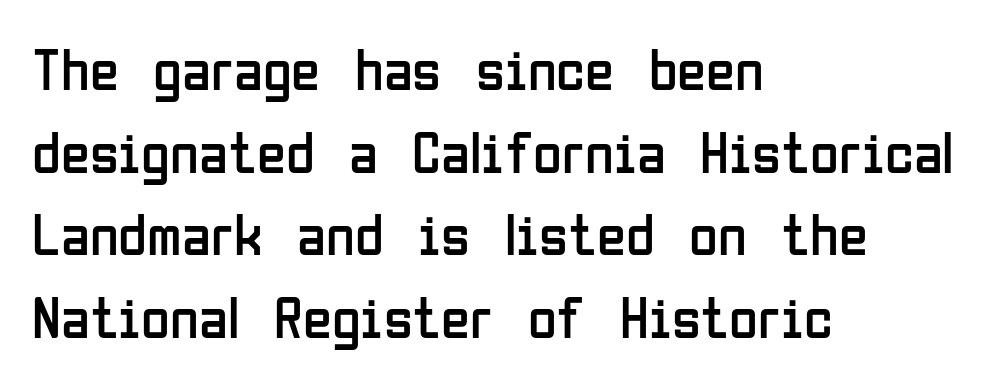
The image shows 59 px regular-weight, condensed sans-serif type, upright; set left-aligned, normal line spacing (1.4x), normal letter spacing, not underlined; low stroke contrast and a medium x-height.
